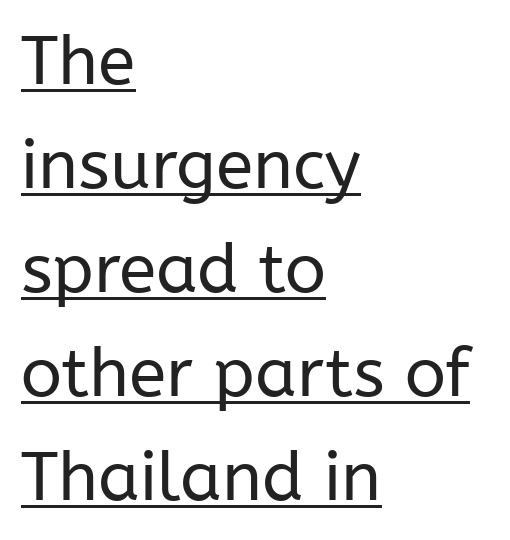
Q: Is the text bold? A: No.
Q: Is the text italic (slanted)? A: No, it is upright.
Q: Is the typeface a serif or a sans-serif typeface? A: Sans-serif.
Q: Is the text underlined? A: Yes.
Q: How is the paragraph aligned? A: Left-aligned.
Q: Is the spacing between letters normal or unusually wide? A: Normal.
Q: Is the spacing between lines tight, normal or loose? A: Normal.
Q: Width (condensed, normal, or wide)? A: Normal.
Q: Stroke contrast? A: Low.
Q: x-height? A: Medium.
Q: Monospaced? A: No.
